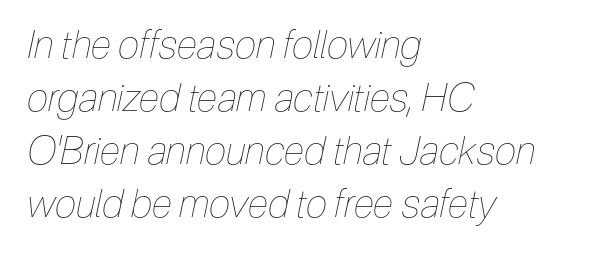
The image shows 39 px thin, condensed type, italic (leaning right); set left-aligned, normal line spacing (1.36x), normal letter spacing, not underlined; low stroke contrast and a medium x-height.
